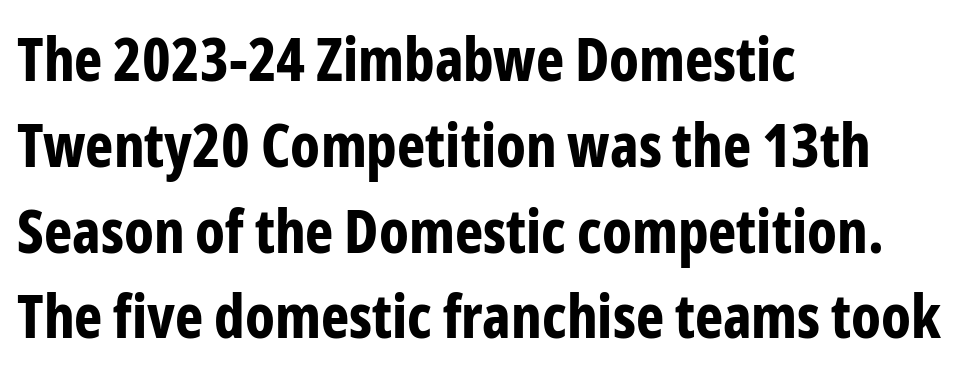
{"serif": "no", "italic": "no", "bold": "yes", "weight": "bold", "width": "condensed", "stroke_contrast": "low", "x_height": "medium", "monospaced": "no", "underline": "no", "align": "left", "line_spacing": "normal", "line_spacing_ratio": 1.43, "letter_spacing": "normal", "letter_spacing_em": 0.0, "glyph_px": 60}
